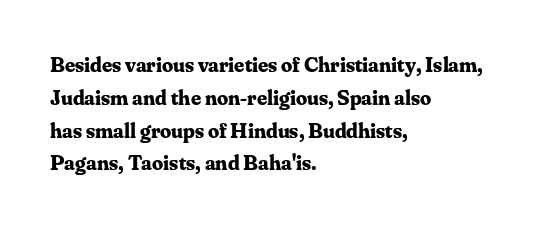
{"italic": "no", "bold": "yes", "underline": "no", "align": "left", "line_spacing": "normal", "line_spacing_ratio": 1.49, "letter_spacing": "normal", "letter_spacing_em": 0.0, "glyph_px": 22}
